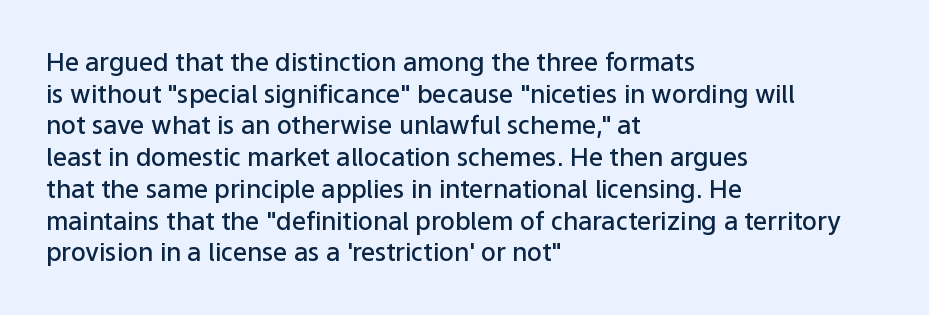
{"italic": "no", "bold": "semi", "underline": "no", "align": "left", "line_spacing": "normal", "line_spacing_ratio": 1.27, "letter_spacing": "normal", "letter_spacing_em": 0.0, "glyph_px": 25}
